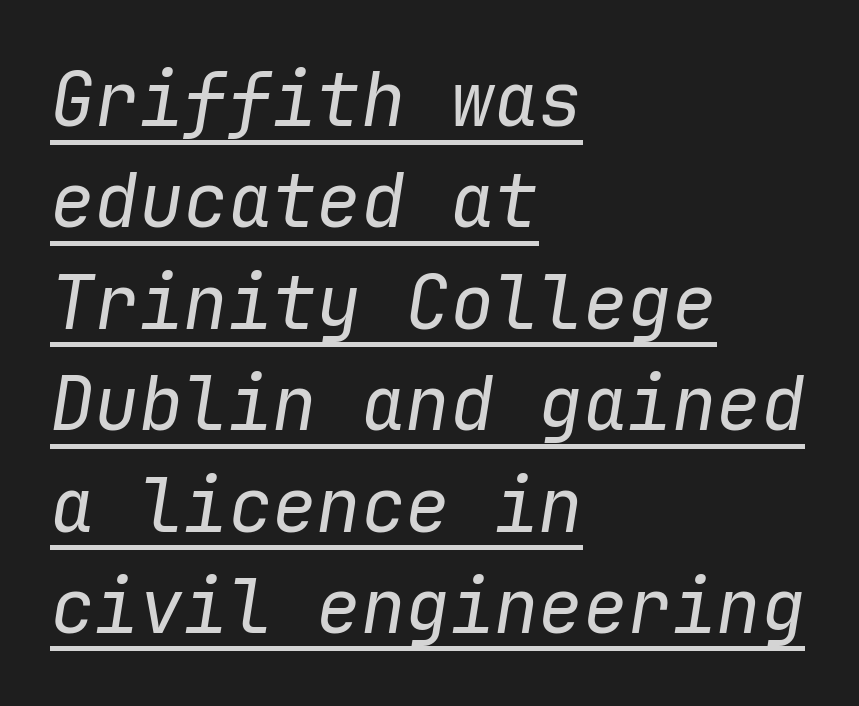
Q: Is the text bold? A: No.
Q: Is the text italic (slanted)? A: Yes, it leans right by about 9 degrees.
Q: Is the text underlined? A: Yes.
Q: How is the paragraph aligned? A: Left-aligned.
Q: Is the spacing between letters normal or unusually wide? A: Normal.
Q: Is the spacing between lines tight, normal or loose? A: Normal.
Q: Width (condensed, normal, or wide)? A: Normal.
Q: Stroke contrast? A: Low.
Q: x-height? A: Medium.
Q: Monospaced? A: Yes.
